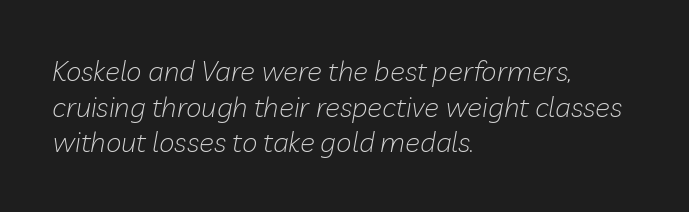
{"italic": "yes", "lean": "right", "slant_degrees": 10, "bold": "no", "weight": "light", "width": "normal", "stroke_contrast": "low", "x_height": "medium", "monospaced": "no", "underline": "no", "align": "left", "line_spacing": "normal", "line_spacing_ratio": 1.27, "letter_spacing": "normal", "letter_spacing_em": 0.0, "glyph_px": 28}
